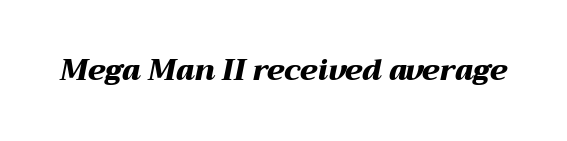
{"italic": "yes", "lean": "right", "slant_degrees": 12, "bold": "yes", "weight": "heavy", "width": "wide", "stroke_contrast": "medium", "x_height": "medium", "monospaced": "no", "underline": "no", "letter_spacing": "normal", "letter_spacing_em": 0.0, "glyph_px": 29}
